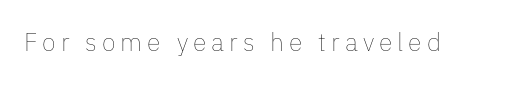
Nothing heavy about these letters — not bold at all. Students, note that the glyphs here are deliberately spaced far apart. The space directly below the letters is spotless. Rendered with straight, roman letterforms.
